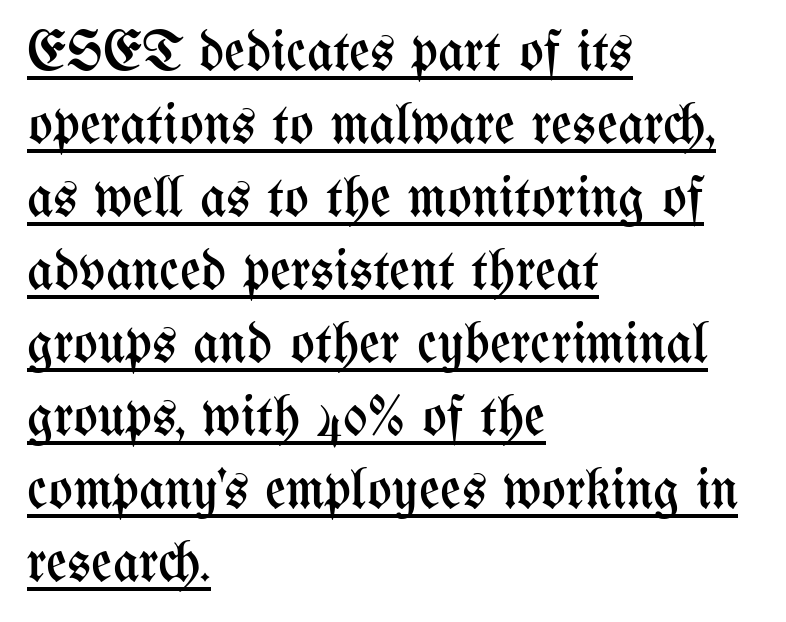
Q: Is the text bold? A: No.
Q: Is the text italic (slanted)? A: No, it is upright.
Q: Is the text underlined? A: Yes.
Q: How is the paragraph aligned? A: Left-aligned.
Q: Is the spacing between letters normal or unusually wide? A: Normal.
Q: Is the spacing between lines tight, normal or loose? A: Normal.
Q: Width (condensed, normal, or wide)? A: Condensed.
Q: Stroke contrast? A: Medium.
Q: x-height? A: Medium.
Q: Monospaced? A: No.
